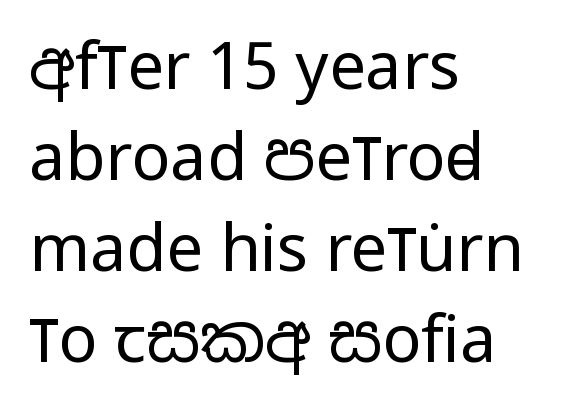
Q: Is the text bold? A: No.
Q: Is the text italic (slanted)? A: No, it is upright.
Q: Is the typeface a serif or a sans-serif typeface? A: Sans-serif.
Q: Is the text underlined? A: No.
Q: How is the paragraph aligned? A: Left-aligned.
Q: Is the spacing between letters normal or unusually wide? A: Normal.
Q: Is the spacing between lines tight, normal or loose? A: Normal.
Q: Width (condensed, normal, or wide)? A: Condensed.
Q: Stroke contrast? A: Low.
Q: x-height? A: Large.
Q: Monospaced? A: No.
